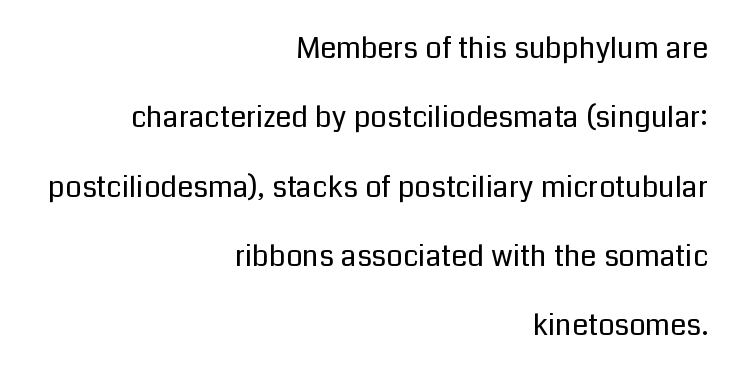
Serif or sans? Sans — the stroke terminals are bare. The axis of the letterforms is exactly vertical. A clean baseline with only descenders dipping below it. The face used here is proportionally spaced, like ordinary book or web type. Casual observation: everything's shoved over to the right. The block of text is sparse from top to bottom, with ample space between rows.
